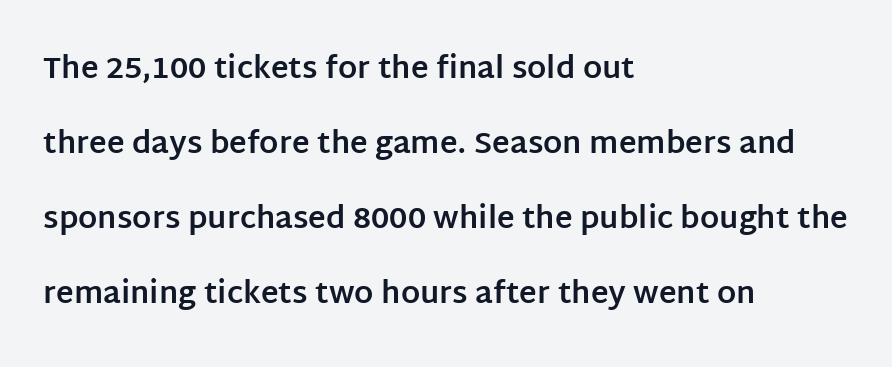
The image shows 30 px bold sans-serif type, upright; set left-aligned, loose line spacing (2.5x), normal letter spacing, not underlined; low stroke contrast and a large x-height.
